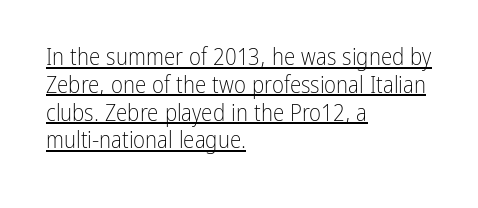
Q: Is the text bold? A: No.
Q: Is the text italic (slanted)? A: No, it is upright.
Q: Is the text underlined? A: Yes.
Q: How is the paragraph aligned? A: Left-aligned.
Q: Is the spacing between letters normal or unusually wide? A: Normal.
